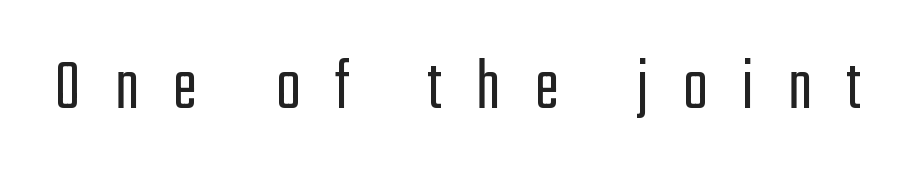
The type sits square on the baseline with zero lean. Tracking value appears strongly positive — letters spread wide. Here the designer chose a conventional face with non-uniform glyph widths. The typesetting does not lean heavy: it is not bold.
